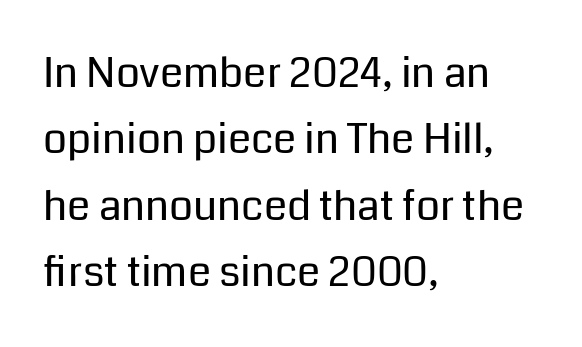
The image shows 42 px regular-weight sans-serif type, upright; set left-aligned, normal line spacing (1.58x), normal letter spacing, not underlined; low stroke contrast and a medium x-height.
